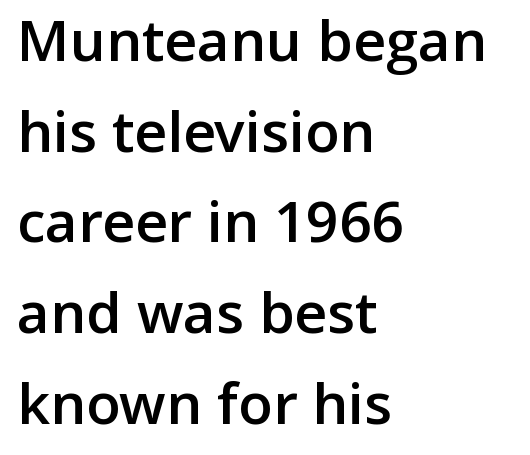
Q: Is the text bold? A: Semi-bold.
Q: Is the text italic (slanted)? A: No, it is upright.
Q: Is the typeface a serif or a sans-serif typeface? A: Sans-serif.
Q: Is the text underlined? A: No.
Q: How is the paragraph aligned? A: Left-aligned.
Q: Is the spacing between letters normal or unusually wide? A: Normal.
Q: Is the spacing between lines tight, normal or loose? A: Normal.
Q: Width (condensed, normal, or wide)? A: Normal.
Q: Stroke contrast? A: Low.
Q: x-height? A: Medium.
Q: Monospaced? A: No.
